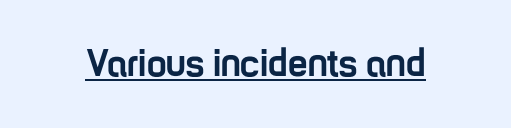
The image shows 39 px semibold, condensed sans-serif type, upright; set normal letter spacing, underlined; low stroke contrast and a medium x-height.
